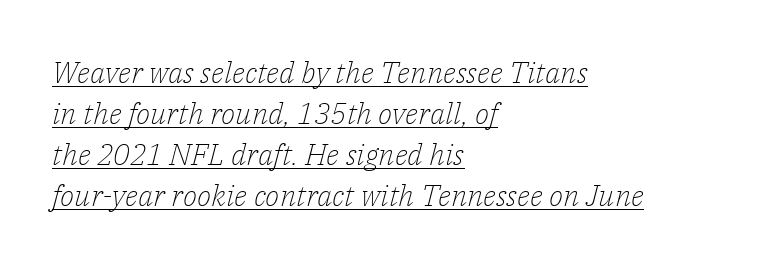
Q: Is the text bold? A: No.
Q: Is the text italic (slanted)? A: Yes, it leans right by about 14 degrees.
Q: Is the typeface a serif or a sans-serif typeface? A: Serif.
Q: Is the text underlined? A: Yes.
Q: How is the paragraph aligned? A: Left-aligned.
Q: Is the spacing between letters normal or unusually wide? A: Normal.
Q: Is the spacing between lines tight, normal or loose? A: Normal.
Q: Width (condensed, normal, or wide)? A: Normal.
Q: Stroke contrast? A: Low.
Q: x-height? A: Medium.
Q: Monospaced? A: No.
